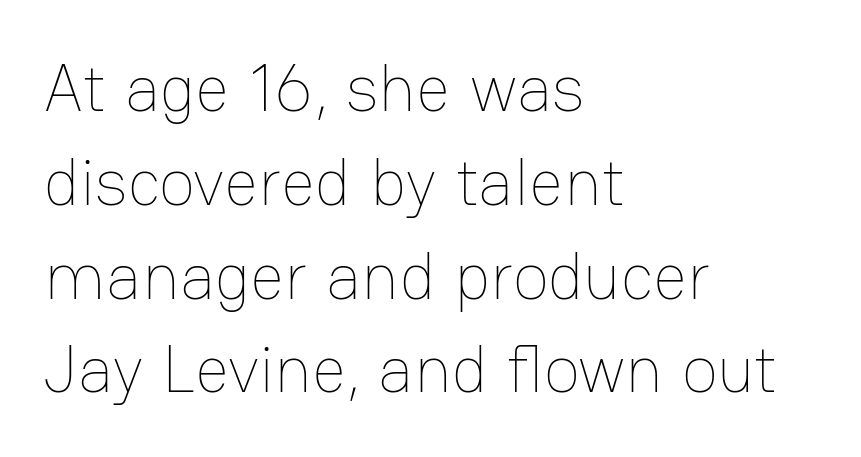
The image shows 67 px thin type, upright; set left-aligned, normal line spacing (1.4x), normal letter spacing, not underlined; low stroke contrast and a medium x-height.
